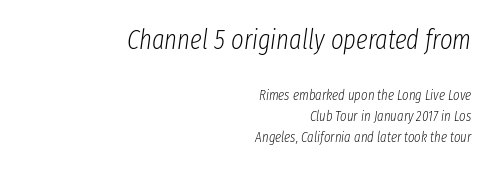
The image shows 27 px text type, italic (leaning right); set right-aligned, normal line spacing (1.52x), normal letter spacing, not underlined; the first (top) block is 1.93x larger.
